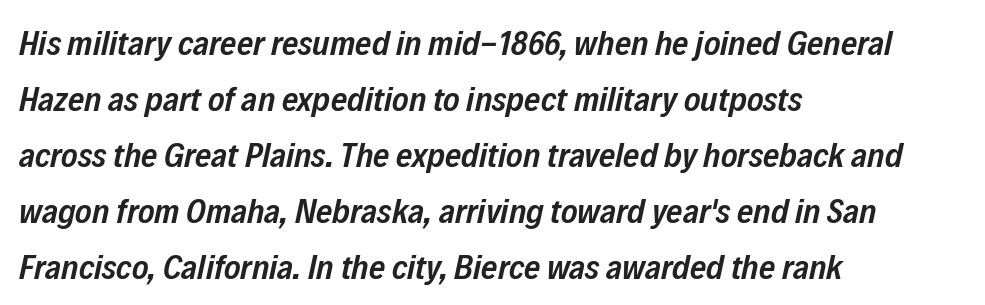
The rendering applies a slant to the glyphs. The lines are quadded left. Note the varied advance widths — an 'i' is clearly narrower than an 'm'. Words float on clear page, feet unadorned. Horizontal bands of white between lines are of average thickness. Words appear dense and cohesive because spacing is normal.
